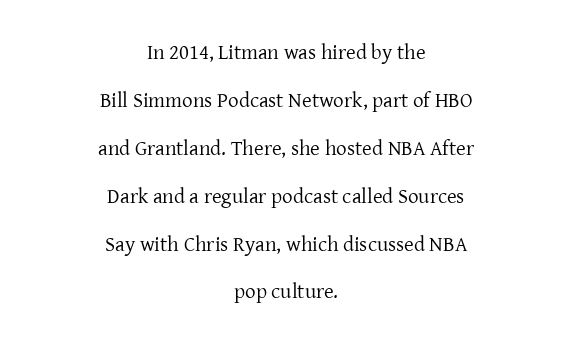
{"italic": "no", "bold": "no", "underline": "no", "align": "center", "line_spacing": "loose", "line_spacing_ratio": 2.28, "letter_spacing": "normal", "letter_spacing_em": 0.0, "glyph_px": 21}
